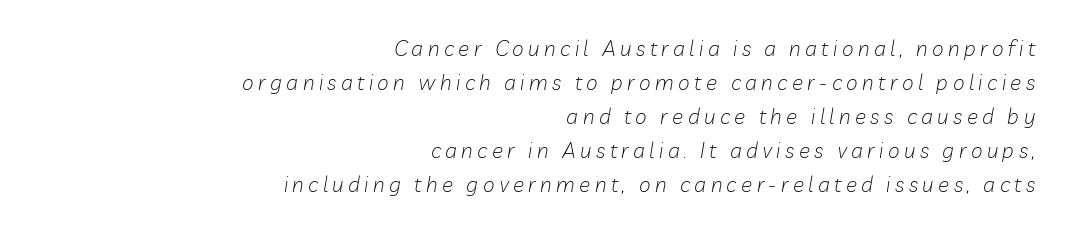
The face looks like a standard text weight, possibly lighter. Notice how descenders clear the ascenders below comfortably — that's standard leading. Short note: letters widely spaced. Words float on clear page, feet unadorned. Line ends are locked; line starts wander. These lines were composed using italics.
